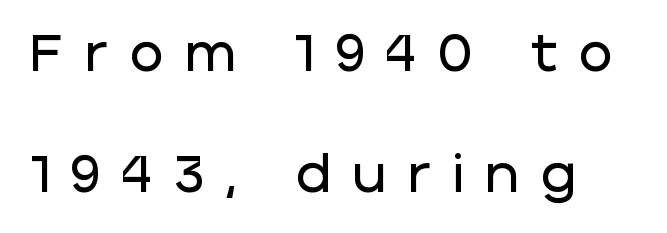
{"serif": "no", "italic": "no", "width": "normal", "stroke_contrast": "low", "x_height": "large", "monospaced": "no", "underline": "no", "align": "left", "line_spacing": "loose", "line_spacing_ratio": 2.37, "letter_spacing": "wide", "letter_spacing_em": 0.43, "glyph_px": 51}
